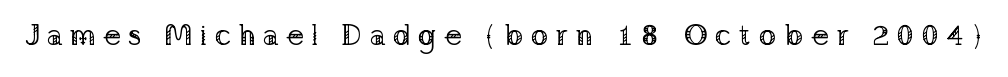
Q: Is the text bold? A: No.
Q: Is the text italic (slanted)? A: No, it is upright.
Q: Is the typeface a serif or a sans-serif typeface? A: Serif.
Q: Is the text underlined? A: No.
Q: Is the spacing between letters normal or unusually wide? A: Unusually wide.
Q: Width (condensed, normal, or wide)? A: Normal.
Q: Stroke contrast? A: Low.
Q: x-height? A: Medium.
Q: Monospaced? A: No.
